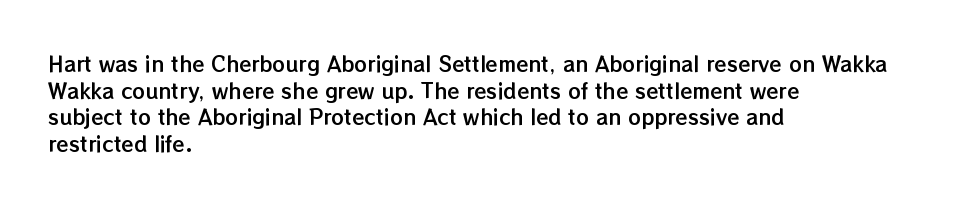
Q: Is the text italic (slanted)? A: No, it is upright.
Q: Is the text underlined? A: No.
Q: How is the paragraph aligned? A: Left-aligned.
Q: Is the spacing between letters normal or unusually wide? A: Normal.
Q: Is the spacing between lines tight, normal or loose? A: Normal.
